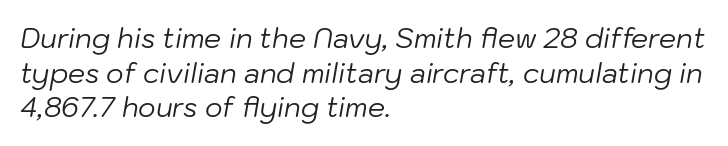
The image shows 27 px text type, italic (leaning right); set left-aligned, normal line spacing (1.28x), normal letter spacing, not underlined.
